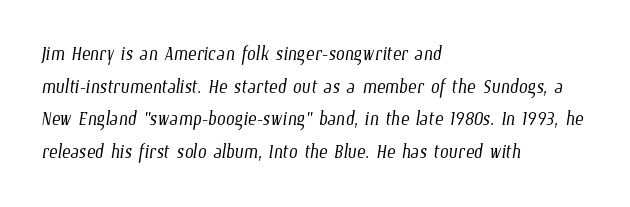
Glyph-to-glyph distance matches everyday printed text. Stroke mass is kept to a normal reading level or below. Does the leading feel generous? No, just average. Descender tails drop into unmarked territory. Casual observation: everything's shoved over to the left.
